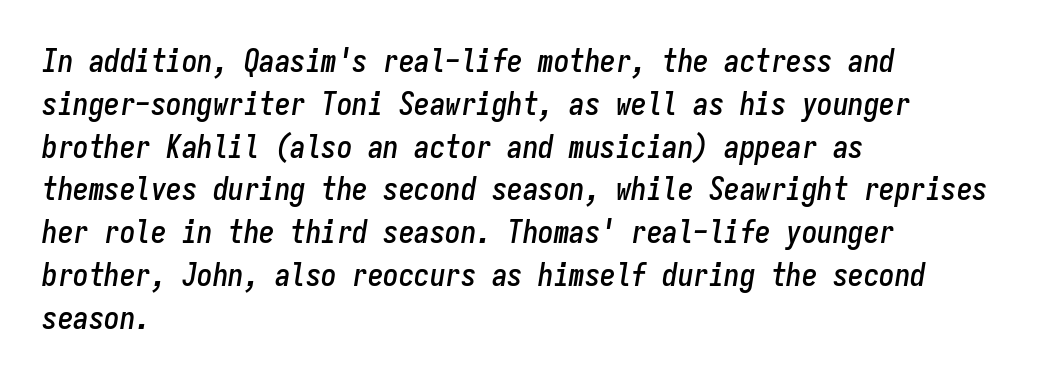
Leading matches the norm, producing a regular column. Rule under the text: the space is simply empty. The rendering uses typewriter-style spacing with identical character cells. What stands out about the letter spacing? Nothing — it is the standard amount. Left-aligned paragraph, ragged on the right.
